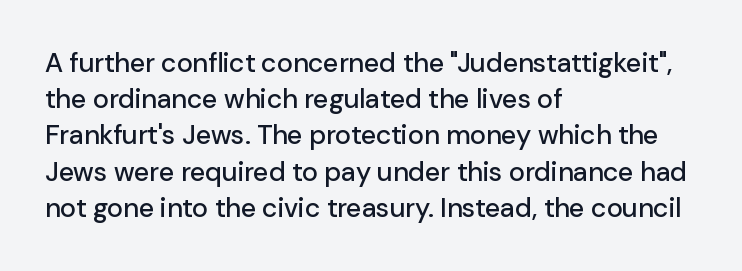
{"italic": "no", "underline": "no", "align": "left", "line_spacing": "normal", "line_spacing_ratio": 1.34, "letter_spacing": "normal", "letter_spacing_em": 0.0, "glyph_px": 27}
